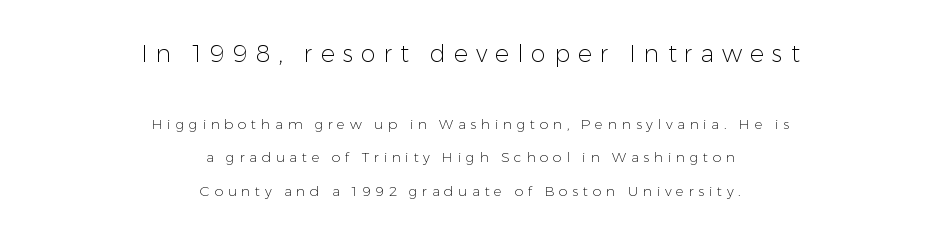
Posture: vertical. The space directly below the letters is spotless. Two sizes are in play, and the larger belongs to the first block. Words appear elongated and porous because spacing is wide.
